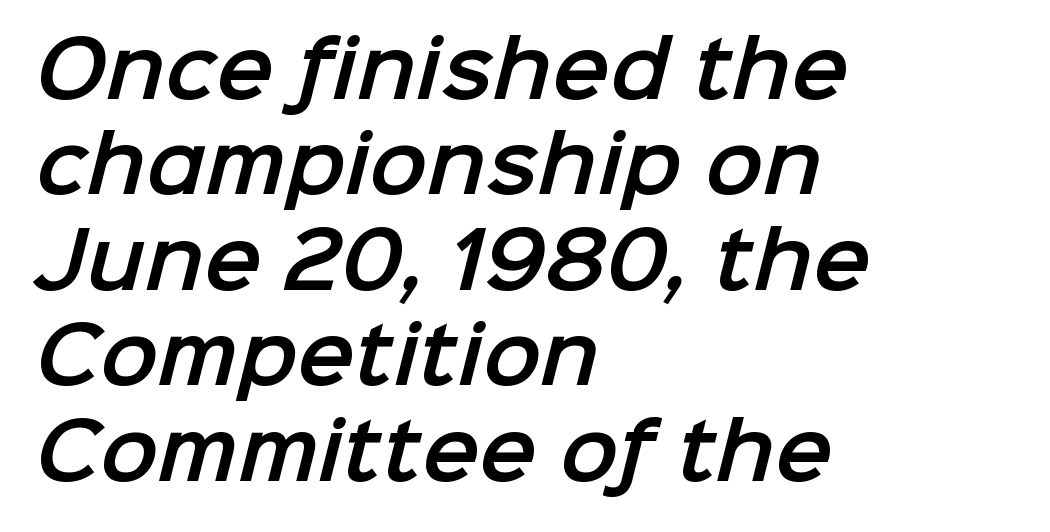
The image shows 77 px sans-serif type; set left-aligned, line spacing 1.24x, normal letter spacing, not underlined; low stroke contrast and a medium x-height.
